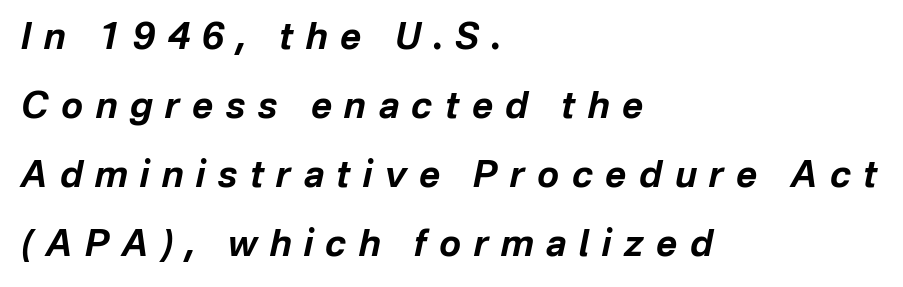
{"italic": "yes", "lean": "right", "slant_degrees": 12, "bold": "yes", "weight": "bold", "width": "normal", "stroke_contrast": "low", "x_height": "medium", "monospaced": "no", "underline": "no", "align": "left", "line_spacing": "loose", "line_spacing_ratio": 1.92, "letter_spacing": "wide", "letter_spacing_em": 0.35, "glyph_px": 36}
